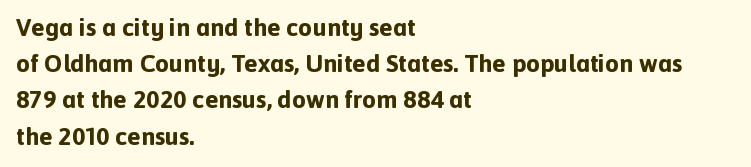
Typesetter's note: full bold, strokes at maximum text heaviness. Rendered with straight, roman letterforms. The line-height multiplier appears to be the usual default. Words appear dense and cohesive because spacing is normal. A student would call this left alignment; a typographer would say flush left, rag right. The baseline area is clear.
